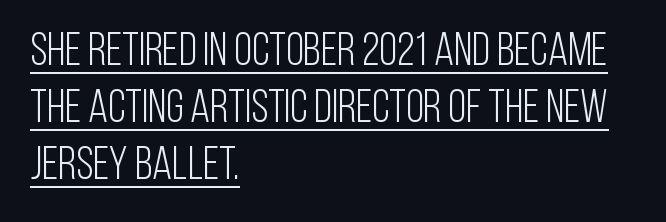
{"serif": "no", "italic": "no", "bold": "no", "weight": "light", "width": "condensed", "stroke_contrast": "low", "x_height": "large", "monospaced": "no", "underline": "yes", "align": "left", "line_spacing_ratio": 1.24, "letter_spacing": "normal", "letter_spacing_em": 0.0, "glyph_px": 46}
